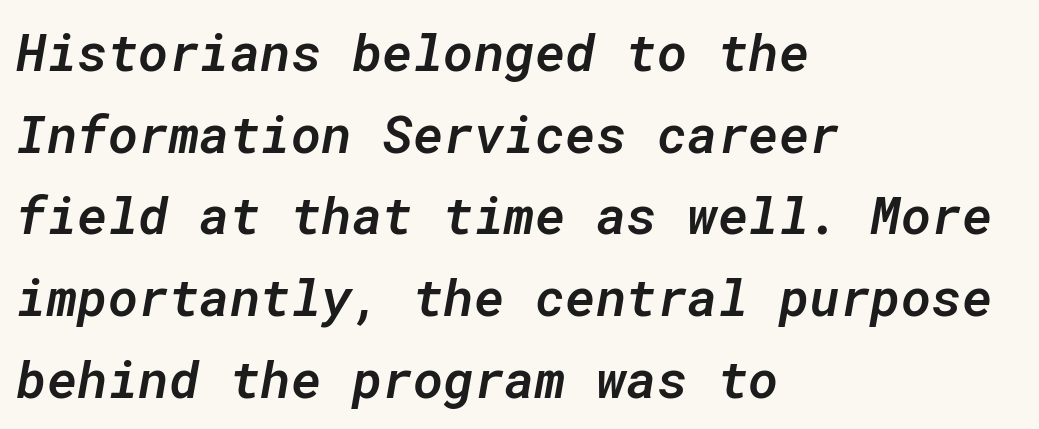
{"italic": "yes", "lean": "right", "slant_degrees": 10, "bold": "semi", "weight": "semibold", "width": "normal", "stroke_contrast": "low", "x_height": "medium", "monospaced": "yes", "underline": "no", "align": "left", "line_spacing": "normal", "line_spacing_ratio": 1.57, "letter_spacing": "normal", "letter_spacing_em": 0.0, "glyph_px": 52}
